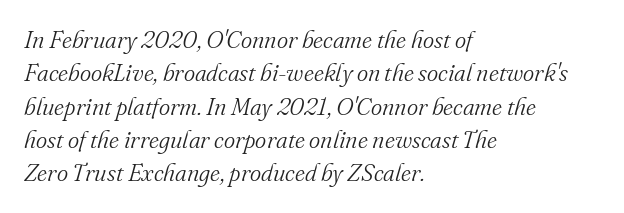
A bare baseline throughout the passage. Leading: standard. Posture: slanted. Caption: multi-line text, flush left, ragged right.
